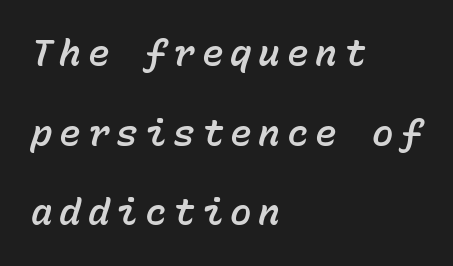
{"italic": "yes", "lean": "right", "slant_degrees": 15, "width": "normal", "stroke_contrast": "low", "x_height": "medium", "monospaced": "yes", "underline": "no", "align": "left", "line_spacing": "loose", "line_spacing_ratio": 2.21, "glyph_px": 36}
